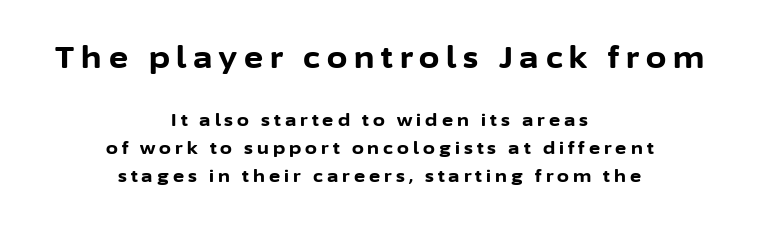
{"serif": "no", "italic": "no", "bold": "yes", "weight": "bold", "width": "normal", "stroke_contrast": "low", "x_height": "medium", "monospaced": "no", "underline": "no", "align": "center", "line_spacing": "normal", "line_spacing_ratio": 1.63, "letter_spacing": "wide", "letter_spacing_em": 0.24, "larger_block": "first", "size_ratio": 1.71, "glyph_px": 29}
